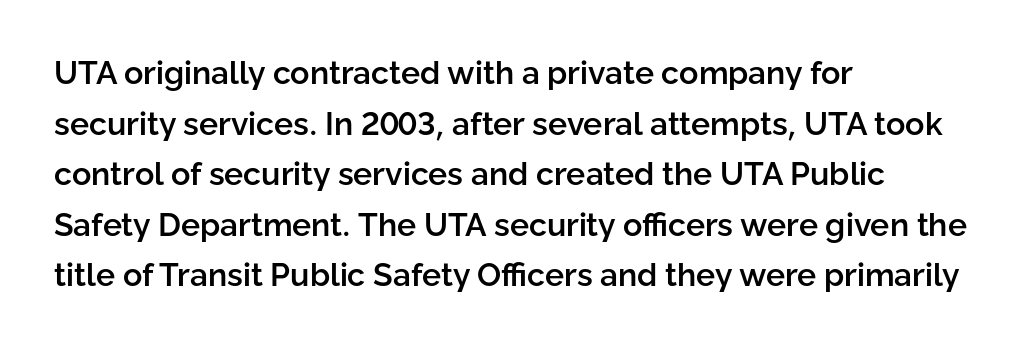
A sans-serif font was chosen for this passage. The specimen reads as upright at a glance. Stroke thickness is moderately raised; the sample reads as semibold. Here the designer chose a conventional face with non-uniform glyph widths. Unmarked baselines from the first word to the last.
